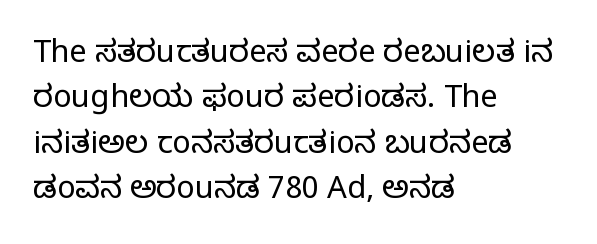
{"serif": "yes", "italic": "no", "bold": "no", "weight": "regular", "width": "normal", "stroke_contrast": "low", "x_height": "large", "monospaced": "no", "underline": "no", "align": "left", "line_spacing": "normal", "line_spacing_ratio": 1.46, "letter_spacing": "normal", "letter_spacing_em": 0.0, "glyph_px": 31}
